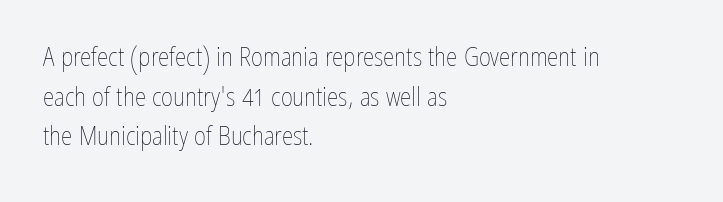
The block of text has a typical density, with ordinary space between rows. The line texture is even and compact thanks to regular tracking. Nothing heavy about these letters — not bold at all. Which margin do the lines hug? The left one — the right edge is uneven.
